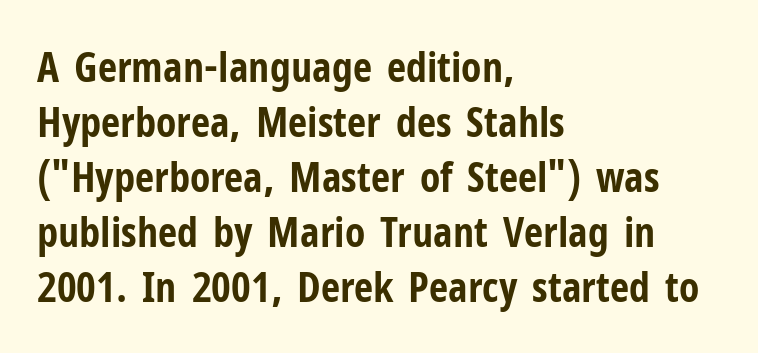
Italic? Not at all — the glyphs are vertical. Varying glyph widths throughout — classic text-font behaviour. Look at the stroke-to-counter ratio: heavy, a bold. This sample is left-justified, so line endings fall wherever the words run out.
